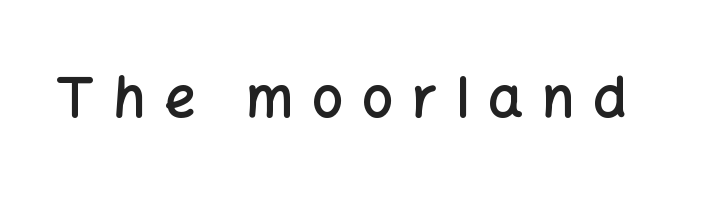
A bare baseline throughout the passage. Letterform terminals end flat and unadorned throughout the passage. The passage shown is semibold, sitting just below true bold. How are the letters spaced? Widely, with obvious added tracking. The typography opts for an upright posture over an oblique one. You could not count columns in this text — the font is proportionally spaced.
